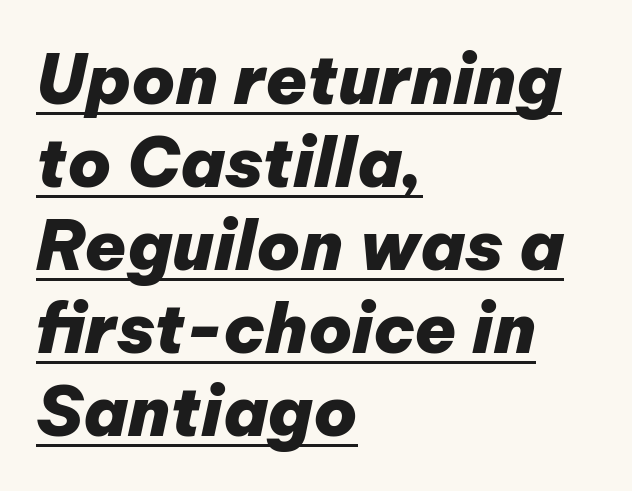
Casual observation: everything's shoved over to the left. This rendering leaves character spacing at its baseline value. Characters are canted at an angle relative to the baseline's perpendicular. Bold? Absolutely — the strokes are thick and heavy. Looks like regular typesetting: each glyph gets only the width it needs.
